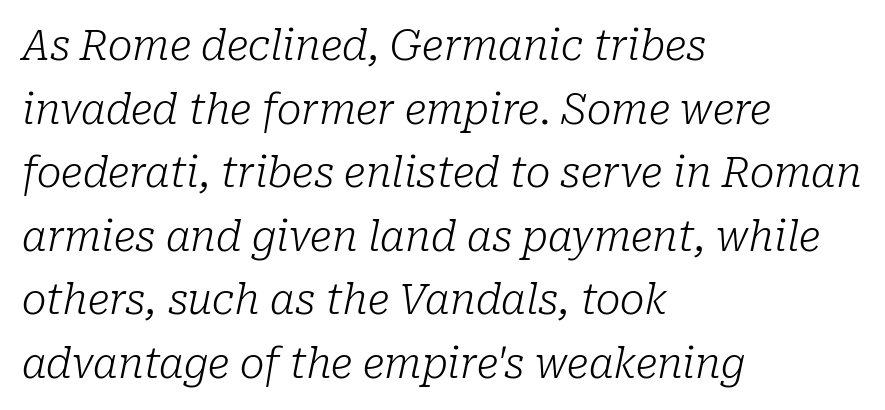
What stands out about the letter spacing? Nothing — it is the standard amount. Spacing verdict: proportional, widths tailored to each character. The face used here is seriffed, in the tradition of book romans. Where is the straight margin? On the left.
